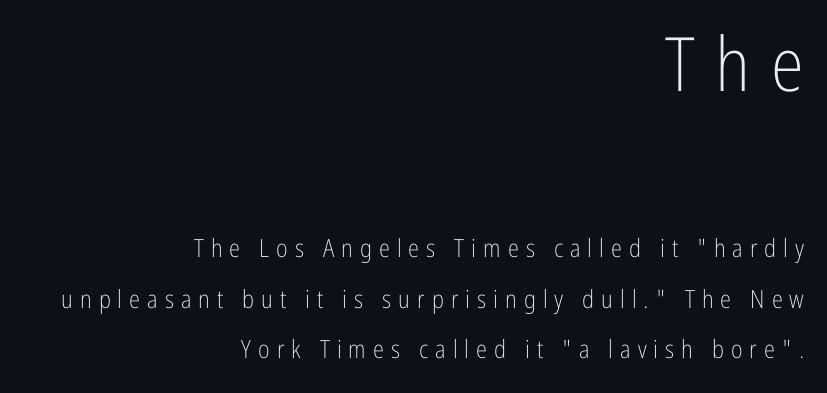
The image shows 75 px light, condensed sans-serif type, upright; set right-aligned, loose line spacing (2.02x), unusually wide letter spacing (+0.28 em), not underlined; the first (top) block is 3.0x larger; low stroke contrast and a medium x-height.
